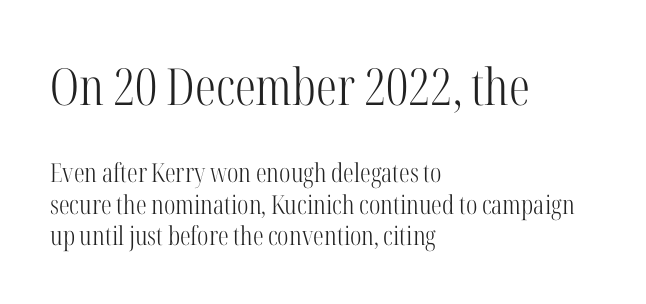
Q: Is the text bold? A: No.
Q: Is the text italic (slanted)? A: No, it is upright.
Q: Is the typeface a serif or a sans-serif typeface? A: Serif.
Q: Is the text underlined? A: No.
Q: How is the paragraph aligned? A: Left-aligned.
Q: Is the spacing between letters normal or unusually wide? A: Normal.
Q: Which block of text is set in a larger size, the first (top) or the second (bottom)? A: The first (top) one.
Q: Width (condensed, normal, or wide)? A: Condensed.
Q: Stroke contrast? A: High.
Q: x-height? A: Medium.
Q: Monospaced? A: No.
